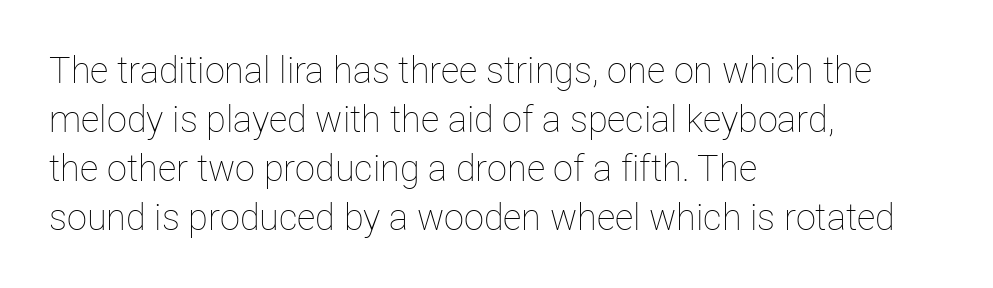
Q: Is the text bold? A: No.
Q: Is the text italic (slanted)? A: No, it is upright.
Q: Is the text underlined? A: No.
Q: How is the paragraph aligned? A: Left-aligned.
Q: Is the spacing between letters normal or unusually wide? A: Normal.
Q: Is the spacing between lines tight, normal or loose? A: Normal.
Q: Width (condensed, normal, or wide)? A: Normal.
Q: Stroke contrast? A: Low.
Q: x-height? A: Medium.
Q: Monospaced? A: No.
